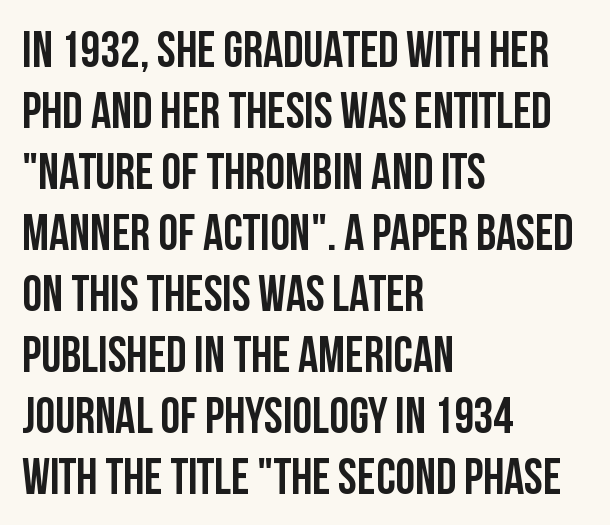
Q: Is the text bold? A: Yes.
Q: Is the text italic (slanted)? A: No, it is upright.
Q: Is the typeface a serif or a sans-serif typeface? A: Sans-serif.
Q: Is the text underlined? A: No.
Q: How is the paragraph aligned? A: Left-aligned.
Q: Is the spacing between letters normal or unusually wide? A: Normal.
Q: Width (condensed, normal, or wide)? A: Condensed.
Q: Stroke contrast? A: Low.
Q: x-height? A: Large.
Q: Monospaced? A: No.
